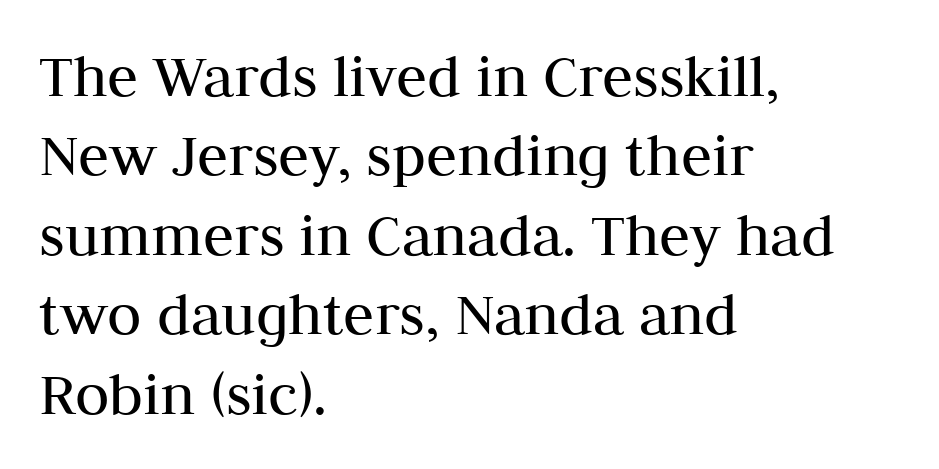
Nobody touched the tracking dial on this one. Vertical stems look standard width or narrower in stroke. Bare-footed words on every line. Do the characters align in a grid? No, the font is proportional. Font category for this specimen: serif.
